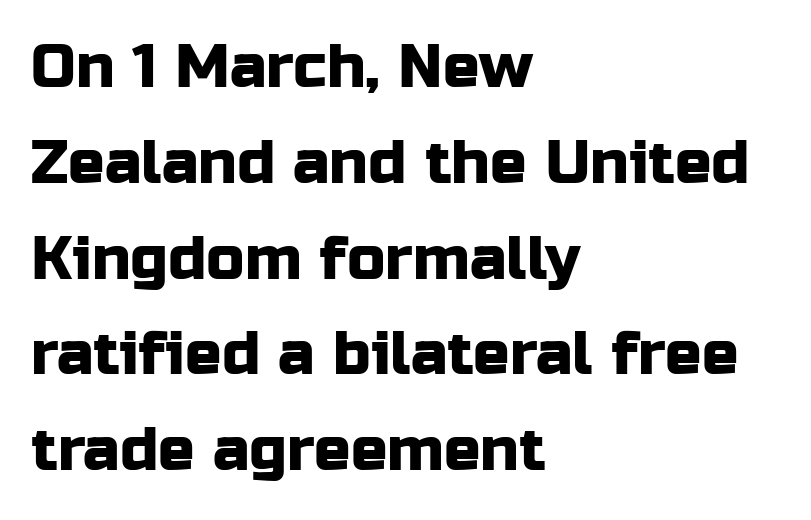
Q: Is the text italic (slanted)? A: No, it is upright.
Q: Is the typeface a serif or a sans-serif typeface? A: Sans-serif.
Q: Is the text underlined? A: No.
Q: How is the paragraph aligned? A: Left-aligned.
Q: Is the spacing between letters normal or unusually wide? A: Normal.
Q: Is the spacing between lines tight, normal or loose? A: Normal.
Q: Width (condensed, normal, or wide)? A: Normal.
Q: Stroke contrast? A: Low.
Q: x-height? A: Medium.
Q: Monospaced? A: No.
